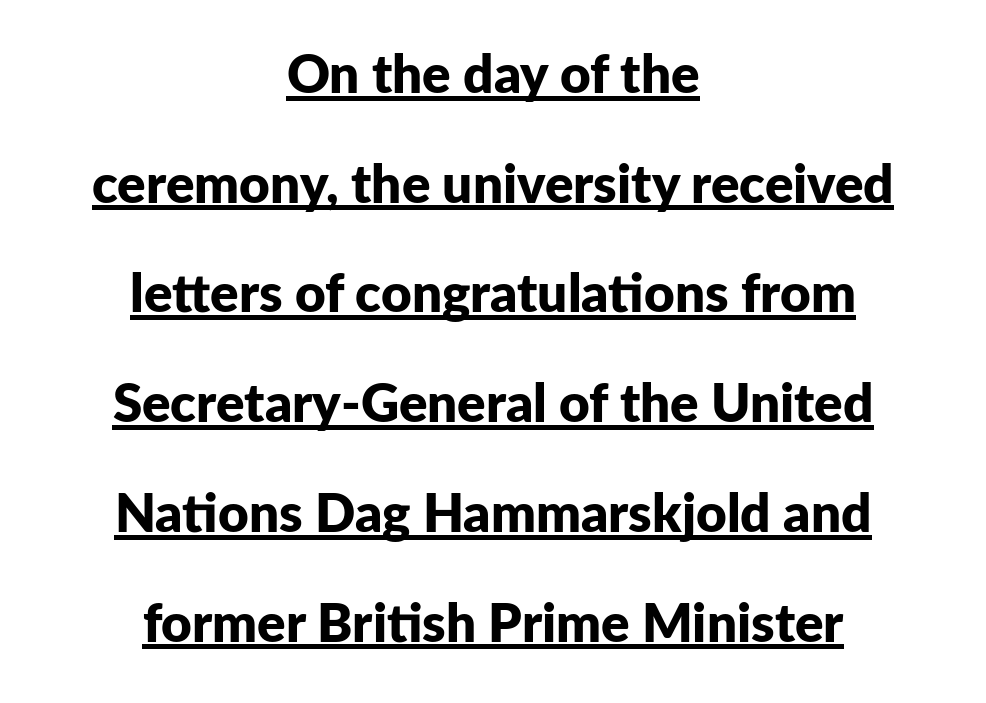
The image shows 53 px bold sans-serif type, upright; set centered, loose line spacing (2.07x), normal letter spacing, underlined; low stroke contrast and a medium x-height.
